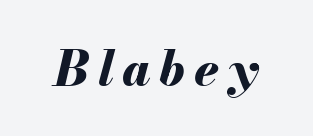
Q: Is the text bold? A: Yes.
Q: Is the text italic (slanted)? A: Yes, it leans right by about 13 degrees.
Q: Is the text underlined? A: No.
Q: Width (condensed, normal, or wide)? A: Normal.
Q: Stroke contrast? A: Medium.
Q: x-height? A: Small.
Q: Monospaced? A: No.
